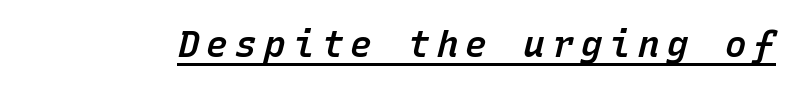
{"italic": "yes", "lean": "right", "slant_degrees": 15, "bold": "semi", "weight": "semibold", "width": "normal", "stroke_contrast": "low", "x_height": "medium", "monospaced": "yes", "underline": "yes", "letter_spacing": "wide", "letter_spacing_em": 0.2, "glyph_px": 36}
